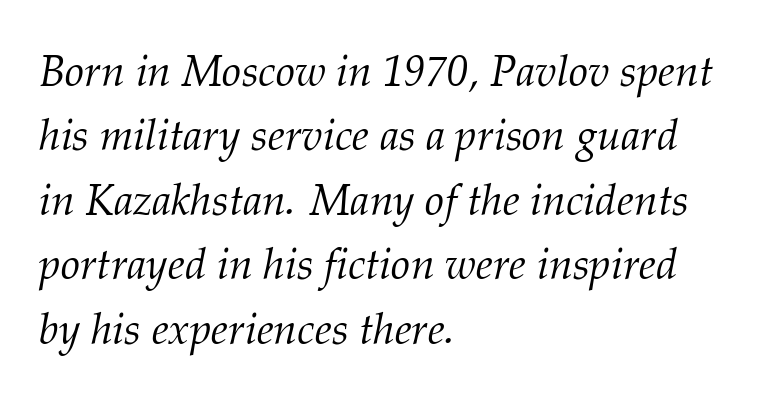
{"serif": "yes", "italic": "yes", "lean": "right", "slant_degrees": 12, "bold": "no", "weight": "light", "width": "normal", "stroke_contrast": "medium", "x_height": "medium", "monospaced": "no", "underline": "no", "align": "left", "line_spacing": "normal", "line_spacing_ratio": 1.5, "letter_spacing": "normal", "letter_spacing_em": 0.0, "glyph_px": 43}
